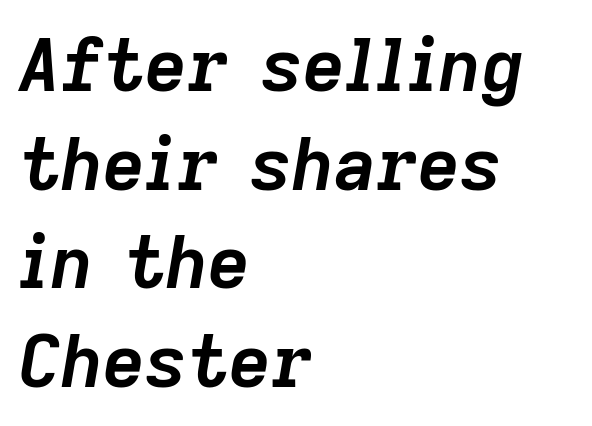
The image shows 73 px semibold type, italic (leaning right); set left-aligned, normal line spacing (1.35x), normal letter spacing, not underlined; low stroke contrast and a medium x-height.
